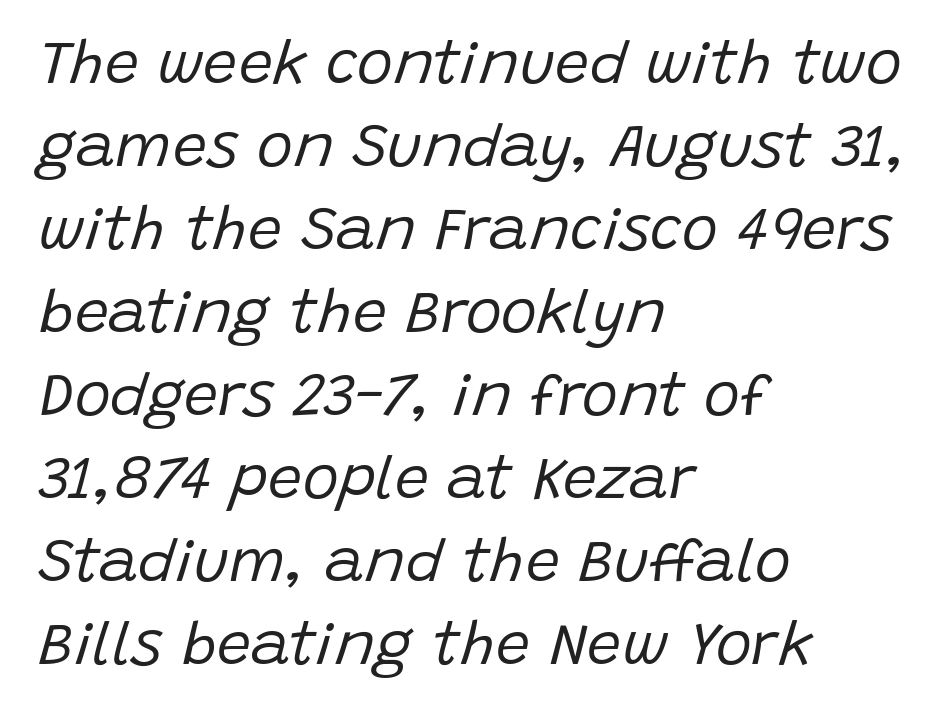
{"italic": "yes", "lean": "right", "slant_degrees": 15, "bold": "no", "weight": "regular", "width": "normal", "stroke_contrast": "low", "x_height": "large", "monospaced": "no", "underline": "no", "align": "left", "line_spacing": "normal", "line_spacing_ratio": 1.36, "letter_spacing": "normal", "letter_spacing_em": 0.0, "glyph_px": 61}
